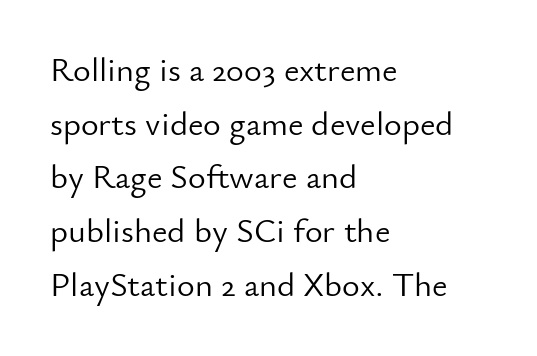
Leading: standard. No feet cap the strokes, marking this as sans-serif type. This reads as an unemphasized weight, regular at the heaviest. The rag falls on the right side of this text block. Varying glyph widths throughout — classic text-font behaviour.
